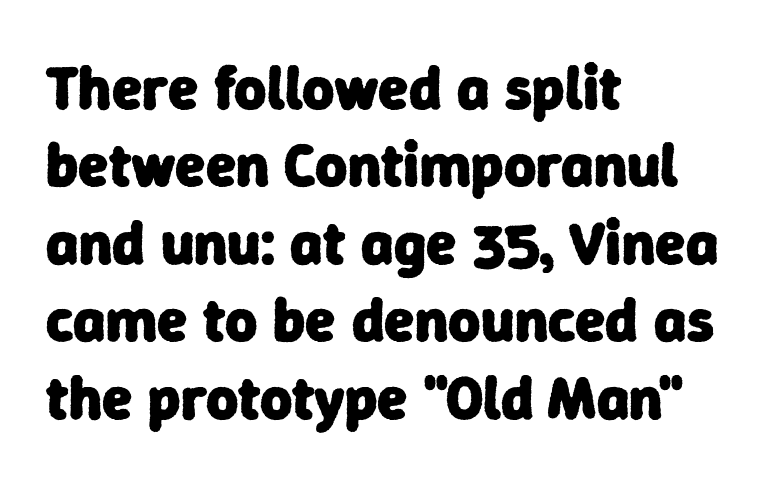
The letters carry no serifs — their stems end cleanly without finishing strokes. The rag falls on the right side of this text block. Character widths vary here, with narrow letters taking less room than wide ones. Glyph-to-glyph distance matches everyday printed text.
